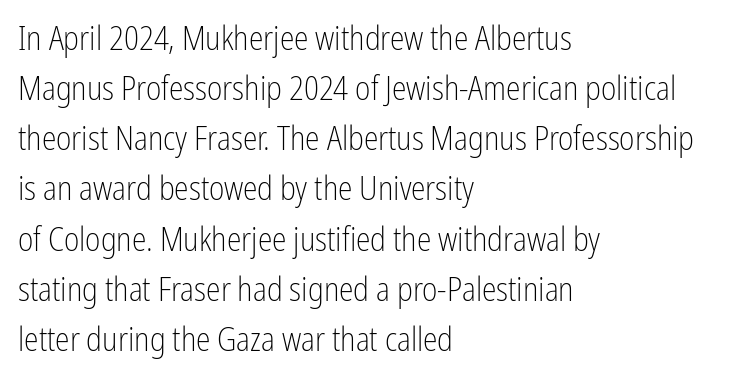
Q: Is the text bold? A: No.
Q: Is the text italic (slanted)? A: No, it is upright.
Q: Is the typeface a serif or a sans-serif typeface? A: Sans-serif.
Q: Is the text underlined? A: No.
Q: How is the paragraph aligned? A: Left-aligned.
Q: Is the spacing between letters normal or unusually wide? A: Normal.
Q: Is the spacing between lines tight, normal or loose? A: Normal.
Q: Width (condensed, normal, or wide)? A: Condensed.
Q: Stroke contrast? A: Low.
Q: x-height? A: Medium.
Q: Monospaced? A: No.
